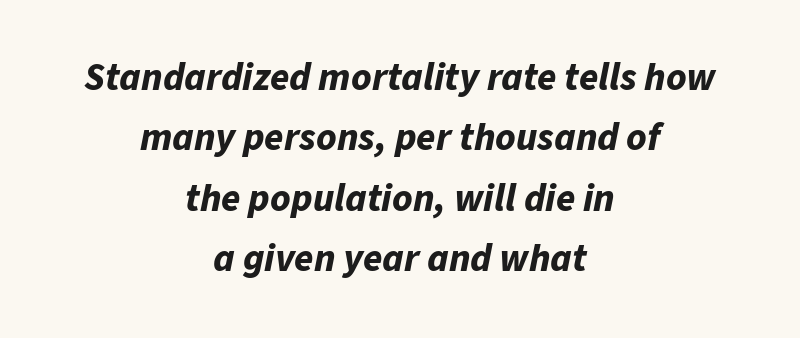
Nothing unusual about the tracking: characters are spaced as the font intends. This sample has the flowing, uneven cadence of proportional lettering. This rendering features lettering with no underline. If you drew a line through each stem, it would be angled.
